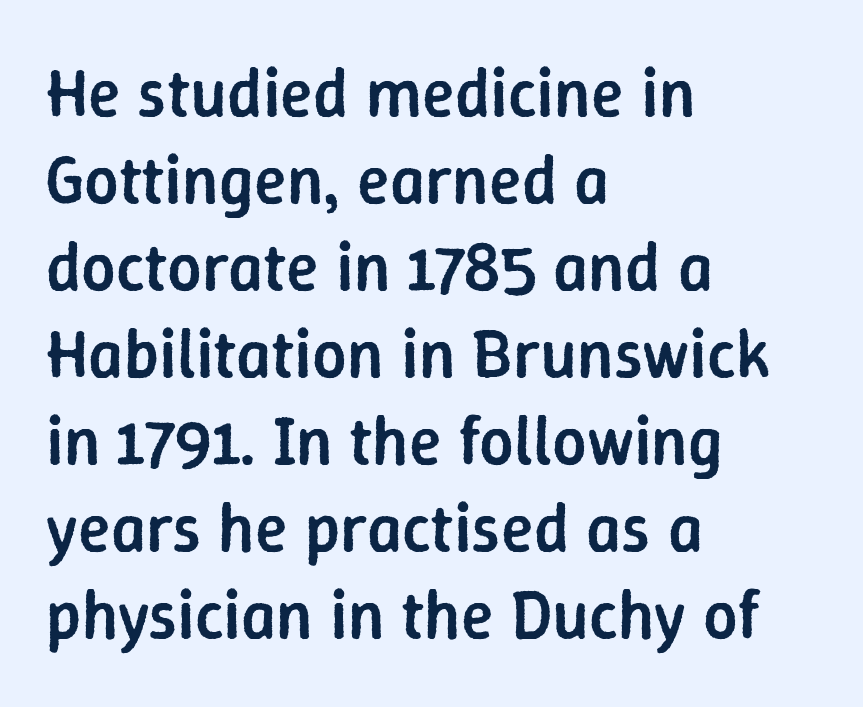
If you drew a ruler down the left edge, every line would touch it. The specimen omits any rule beneath the text block's lines. This sample uses a sans-serif face. Posture: straight, roman, zero tilt. Words appear dense and cohesive because spacing is normal. Stems and bowls a touch heavier than normal — semibold.
